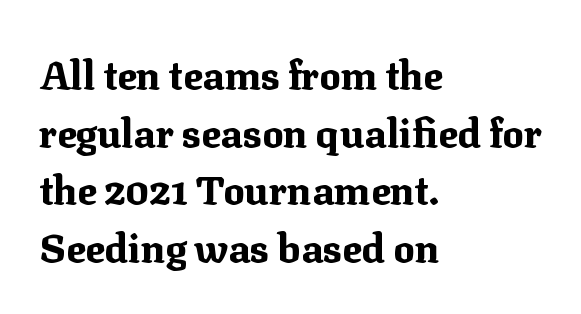
The image shows 40 px bold serif type, upright; set left-aligned, normal line spacing (1.44x), normal letter spacing, not underlined; medium stroke contrast and a medium x-height.
